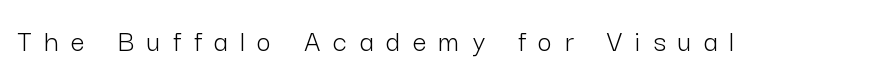
The image shows 31 px light sans-serif type, upright; set unusually wide letter spacing (+0.41 em), not underlined; low stroke contrast and a medium x-height.
